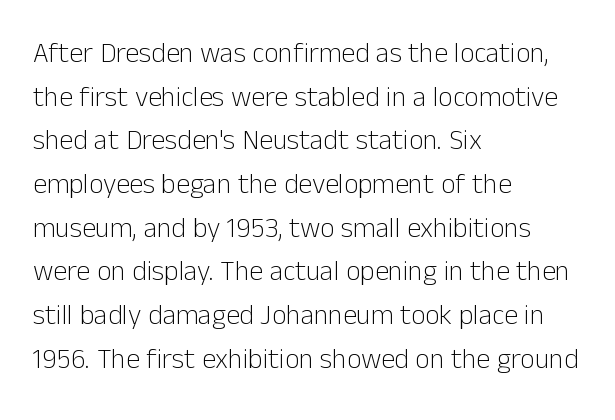
The image shows 28 px light sans-serif type, upright; set left-aligned, normal line spacing (1.56x), normal letter spacing, not underlined; low stroke contrast and a medium x-height.
